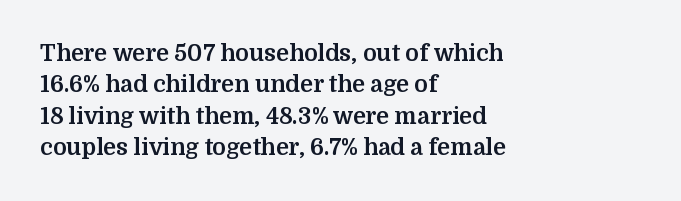
If you drew a line through each stem, it would be perfectly vertical. The face used here has the dense, thick strokes of a bold. All the whitespace from short lines collects on the right. Observe the ordinary spacing: letters are neighbours, not strangers. Rule under the text: the space is simply empty.
